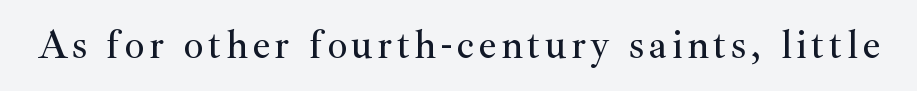
The image shows 40 px serif type, upright; set not underlined; medium stroke contrast and a small x-height.
